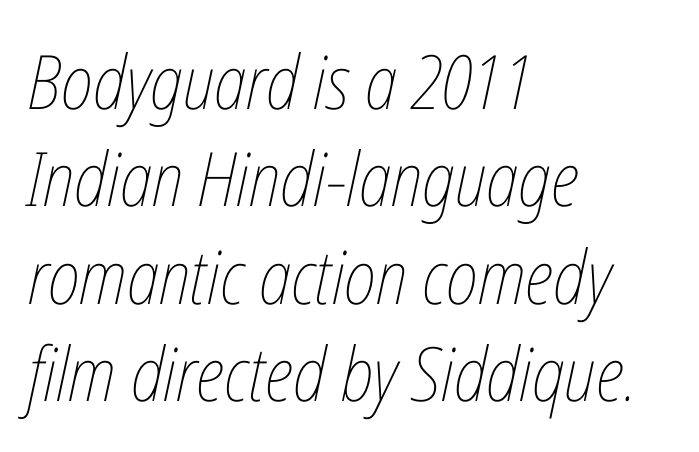
{"italic": "yes", "lean": "right", "slant_degrees": 12, "bold": "no", "weight": "thin", "width": "condensed", "stroke_contrast": "low", "x_height": "medium", "monospaced": "no", "underline": "no", "align": "left", "line_spacing": "normal", "line_spacing_ratio": 1.3, "letter_spacing": "normal", "letter_spacing_em": 0.0, "glyph_px": 75}
